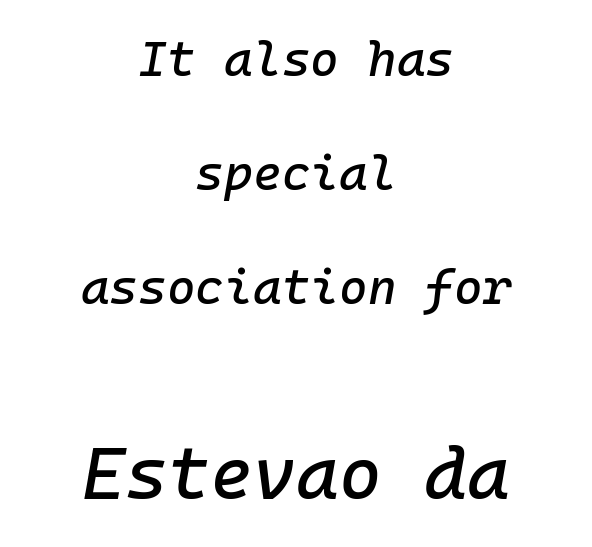
The words here are not underlined. A typesetter would call this leading open, well beyond the default. A student would call this center alignment; a typographer would say set centered. It's the slanting kind of type.
